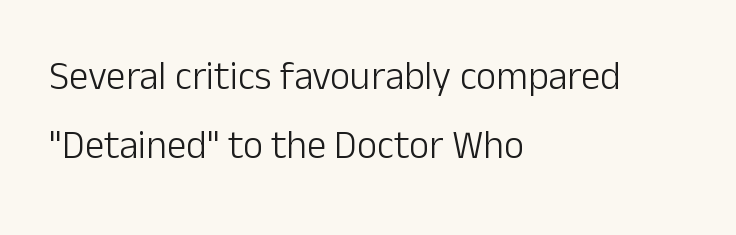
Q: Is the text bold? A: No.
Q: Is the text italic (slanted)? A: No, it is upright.
Q: Is the typeface a serif or a sans-serif typeface? A: Sans-serif.
Q: Is the text underlined? A: No.
Q: How is the paragraph aligned? A: Left-aligned.
Q: Is the spacing between letters normal or unusually wide? A: Normal.
Q: Width (condensed, normal, or wide)? A: Normal.
Q: Stroke contrast? A: Low.
Q: x-height? A: Medium.
Q: Monospaced? A: No.
